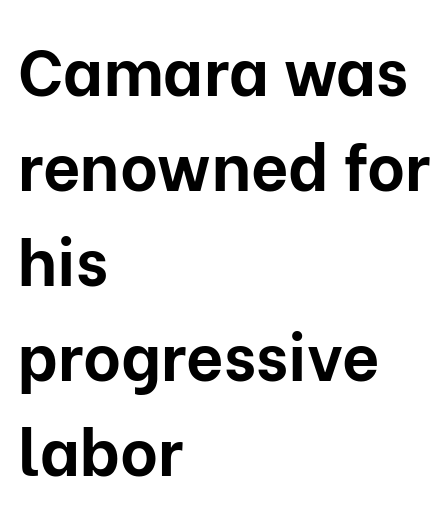
The image shows 65 px bold sans-serif type, upright; set left-aligned, normal line spacing (1.46x), normal letter spacing, not underlined; low stroke contrast and a medium x-height.
